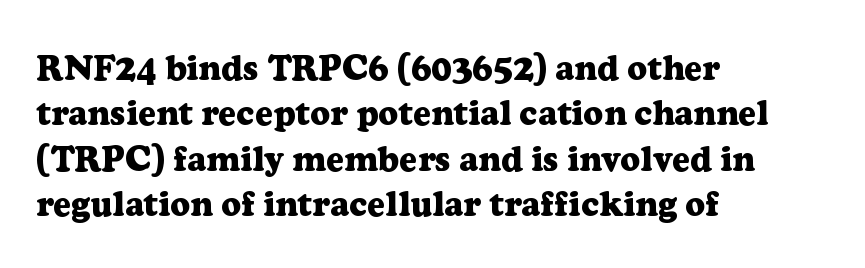
{"serif": "yes", "italic": "no", "bold": "yes", "weight": "heavy", "width": "normal", "stroke_contrast": "low", "x_height": "medium", "monospaced": "no", "underline": "no", "align": "left", "line_spacing": "normal", "line_spacing_ratio": 1.3, "letter_spacing": "normal", "letter_spacing_em": 0.0, "glyph_px": 35}
